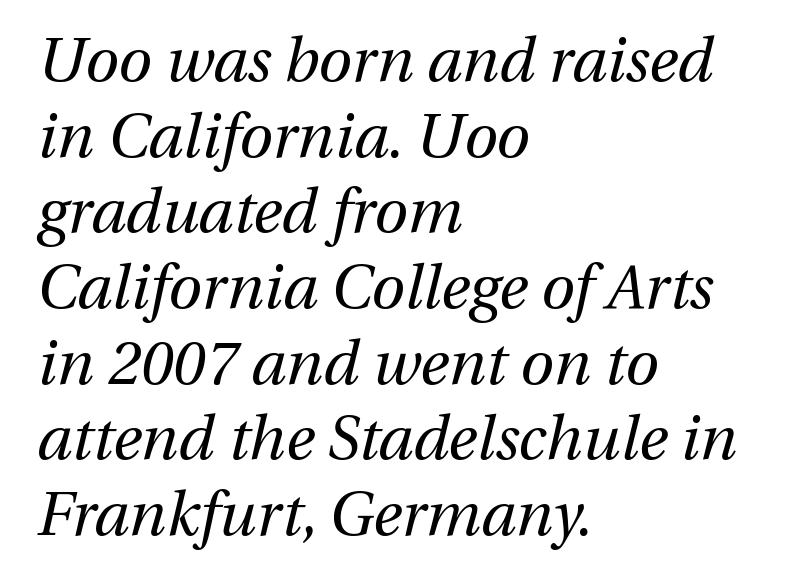
Unmarked baselines from the first word to the last. Stems here are at most as thick as an everyday book face. You could call the tracking neutral — neither tight nor loose. Short and long lines alike share a common starting point at left. A typesetter would call this proportional, since set widths differ per character. Would a proofreader flag this as italicized? Yes.
